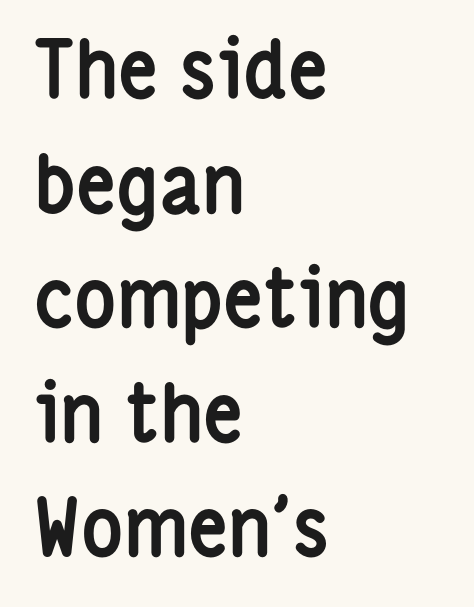
Q: Is the text bold? A: Yes.
Q: Is the text italic (slanted)? A: No, it is upright.
Q: Is the typeface a serif or a sans-serif typeface? A: Sans-serif.
Q: Is the text underlined? A: No.
Q: How is the paragraph aligned? A: Left-aligned.
Q: Is the spacing between letters normal or unusually wide? A: Normal.
Q: Is the spacing between lines tight, normal or loose? A: Normal.
Q: Width (condensed, normal, or wide)? A: Condensed.
Q: Stroke contrast? A: Low.
Q: x-height? A: Medium.
Q: Monospaced? A: No.
